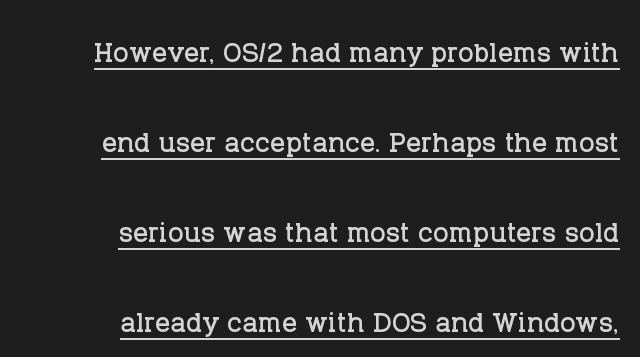
{"serif": "yes", "italic": "no", "width": "normal", "stroke_contrast": "low", "x_height": "large", "monospaced": "no", "underline": "yes", "align": "right", "line_spacing": "loose", "line_spacing_ratio": 2.43, "letter_spacing": "normal", "letter_spacing_em": 0.0, "glyph_px": 37}
